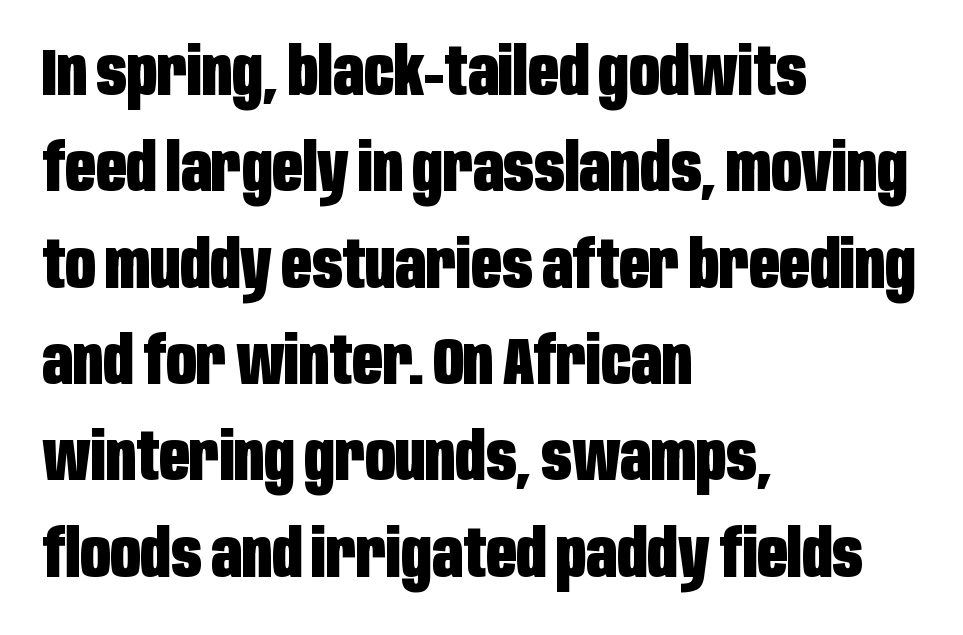
Q: Is the text bold? A: Yes.
Q: Is the text italic (slanted)? A: No, it is upright.
Q: Is the typeface a serif or a sans-serif typeface? A: Sans-serif.
Q: Is the text underlined? A: No.
Q: How is the paragraph aligned? A: Left-aligned.
Q: Is the spacing between letters normal or unusually wide? A: Normal.
Q: Is the spacing between lines tight, normal or loose? A: Normal.
Q: Width (condensed, normal, or wide)? A: Condensed.
Q: Stroke contrast? A: Low.
Q: x-height? A: Large.
Q: Monospaced? A: No.
